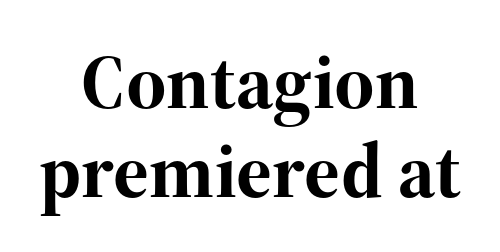
The image shows 77 px bold serif type, upright; set centered, line spacing 1.16x, normal letter spacing, not underlined; high stroke contrast and a medium x-height.
